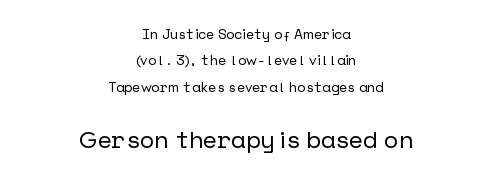
{"italic": "no", "underline": "no", "align": "center", "line_spacing_ratio": 1.89, "letter_spacing": "normal", "letter_spacing_em": 0.0, "larger_block": "second", "size_ratio": 1.71, "glyph_px": 24}
